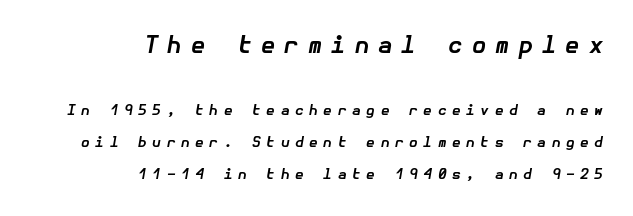
{"italic": "yes", "lean": "right", "slant_degrees": 10, "bold": "yes", "underline": "no", "align": "right", "line_spacing": "loose", "line_spacing_ratio": 2.29, "letter_spacing": "wide", "letter_spacing_em": 0.4, "larger_block": "first", "size_ratio": 1.64, "glyph_px": 23}
